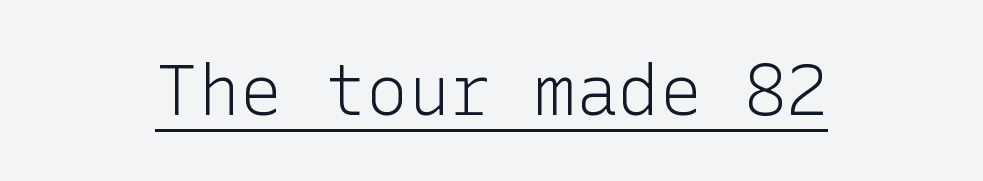
Summary of weight: not heavy and not bold. Check where the strokes stop: nothing finishes them off — pure sans. Emphasis is given by a line drawn under the lettering. Do the letters lean? They stand straight. Tracking here is standard; glyphs follow each other at the usual distance.
